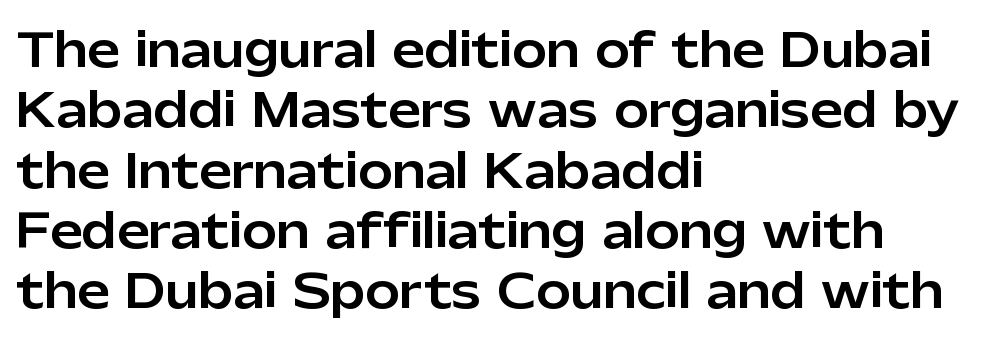
Q: Is the text italic (slanted)? A: No, it is upright.
Q: Is the typeface a serif or a sans-serif typeface? A: Sans-serif.
Q: Is the text underlined? A: No.
Q: How is the paragraph aligned? A: Left-aligned.
Q: Is the spacing between letters normal or unusually wide? A: Normal.
Q: Is the spacing between lines tight, normal or loose? A: Normal.
Q: Width (condensed, normal, or wide)? A: Normal.
Q: Stroke contrast? A: Low.
Q: x-height? A: Medium.
Q: Monospaced? A: No.
